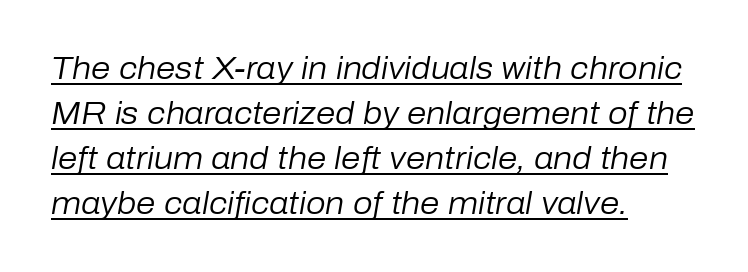
Q: Is the text bold? A: No.
Q: Is the text italic (slanted)? A: Yes, it leans right by about 10 degrees.
Q: Is the text underlined? A: Yes.
Q: How is the paragraph aligned? A: Left-aligned.
Q: Is the spacing between letters normal or unusually wide? A: Normal.
Q: Is the spacing between lines tight, normal or loose? A: Normal.
Q: Width (condensed, normal, or wide)? A: Normal.
Q: Stroke contrast? A: Low.
Q: x-height? A: Medium.
Q: Monospaced? A: No.
